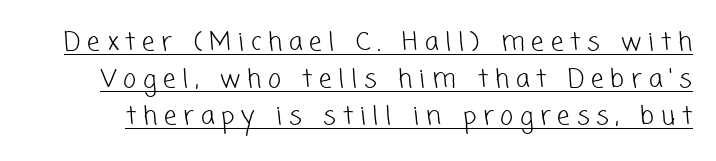
Q: Is the text bold? A: No.
Q: Is the text underlined? A: Yes.
Q: Is the spacing between letters normal or unusually wide? A: Unusually wide.
Q: Is the spacing between lines tight, normal or loose? A: Normal.
